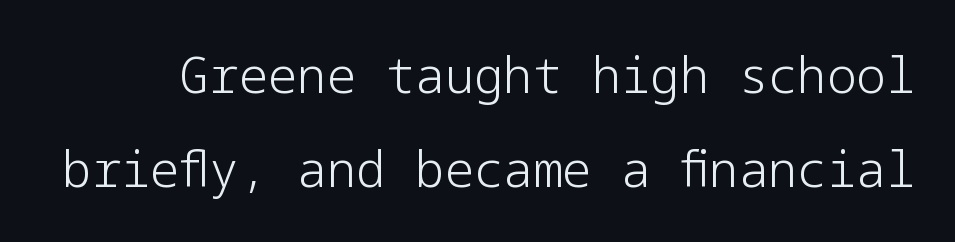
{"serif": "no", "italic": "no", "bold": "no", "weight": "light", "width": "normal", "stroke_contrast": "low", "x_height": "medium", "underline": "no", "line_spacing": "loose", "line_spacing_ratio": 1.91, "letter_spacing": "normal", "letter_spacing_em": 0.0, "glyph_px": 49}
